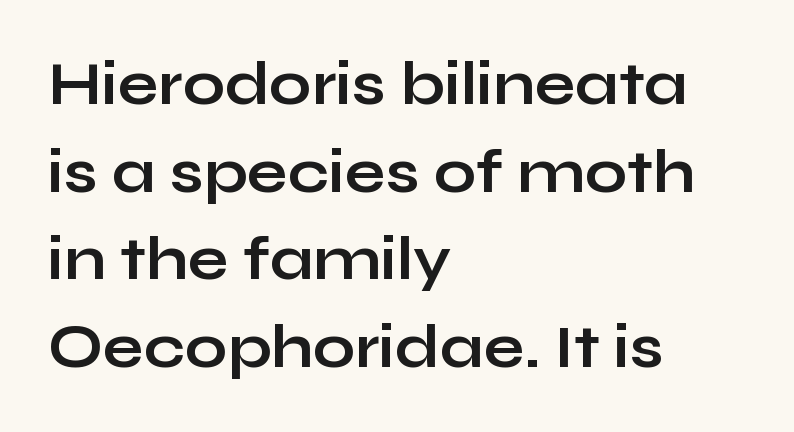
Q: Is the text bold? A: Yes.
Q: Is the text italic (slanted)? A: No, it is upright.
Q: Is the typeface a serif or a sans-serif typeface? A: Sans-serif.
Q: Is the text underlined? A: No.
Q: How is the paragraph aligned? A: Left-aligned.
Q: Is the spacing between letters normal or unusually wide? A: Normal.
Q: Is the spacing between lines tight, normal or loose? A: Normal.
Q: Width (condensed, normal, or wide)? A: Wide.
Q: Stroke contrast? A: Low.
Q: x-height? A: Medium.
Q: Monospaced? A: No.
